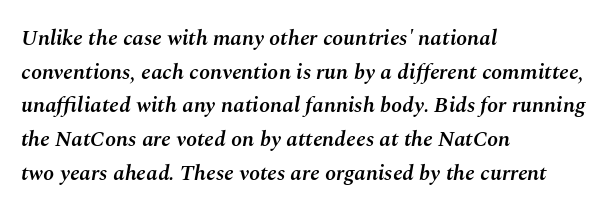
Descenders are the only things crossing below the line. You could call the tracking neutral — neither tight nor loose. On the weight axis this lands at semibold, roughly 600. Evenly set lines give the paragraph a standard silhouette. Italic: yes, the glyphs are oblique.
